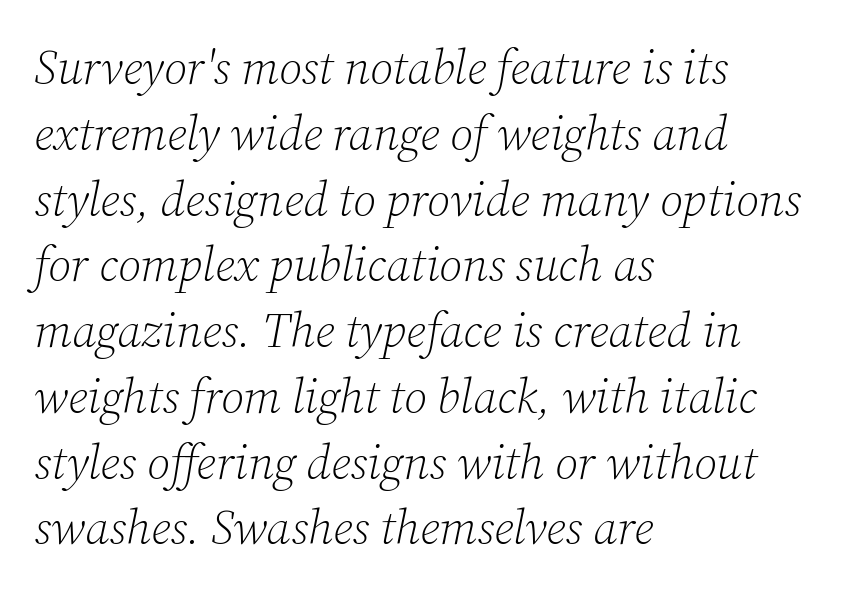
Layout note: lines flush left. Yep, those are serifs on the letters. Clear beneath every line of the passage. Does extra space separate the letters? No, they use regular spacing. These lines were composed using italics. Note the varied advance widths — an 'i' is clearly narrower than an 'm'.
